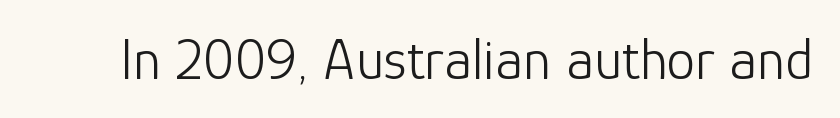
Serif or sans? Sans — the stroke terminals are bare. Has an underline been added? It has not. Do the characters align in a grid? No, the font is proportional. The type sits square on the baseline with zero lean. In terms of letterspacing, this is plain default setting.
